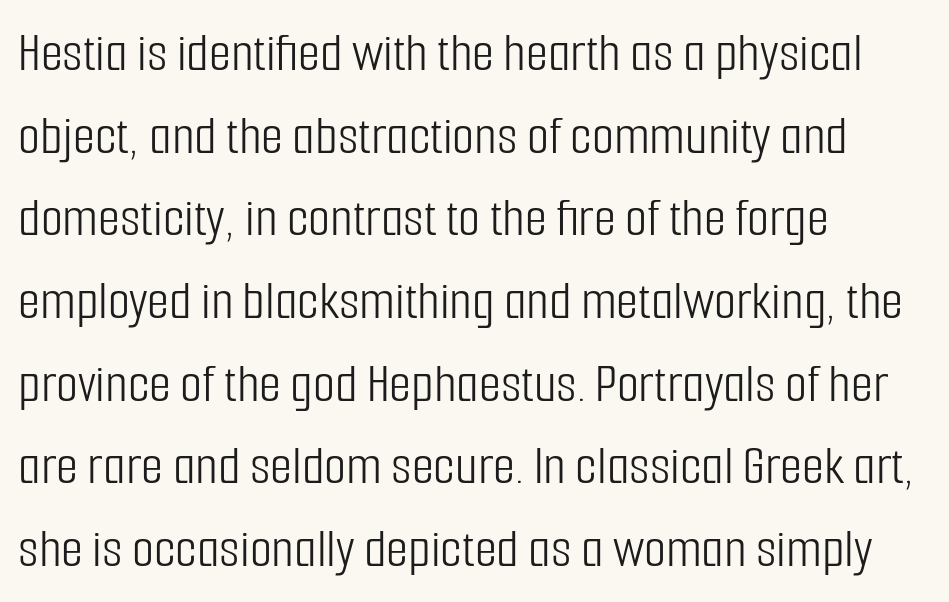
A typesetter would label this face a sans. Here the designer chose a conventional face with non-uniform glyph widths. Regarding leading, the lines here are spaced in the standard way. No letter is thick-stroked: the sample isn't bold. Layout note: lines flush left.
